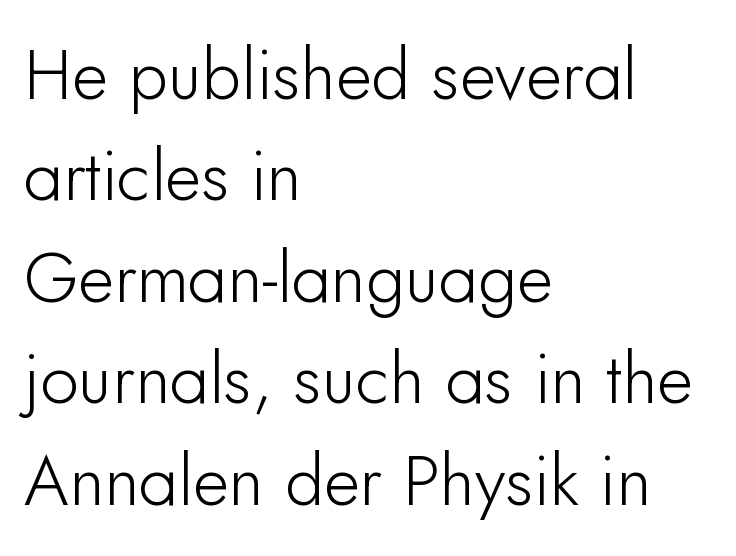
These lines are composed in type without serifs. Check the space under the baseline: it is left empty. In CSS terms this would be text-align: left. Nobody touched the tracking dial on this one.
